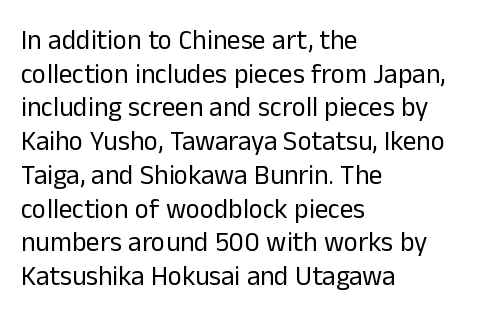
Whoever set this chose a conventional vertical rhythm. Each stroke keeps to a modest, everyday thickness or less. Is there any slant? The stems are plumb. Any mark beneath the type? The region is blank. Horizontal alignment here is leftward, the default for most running prose.
